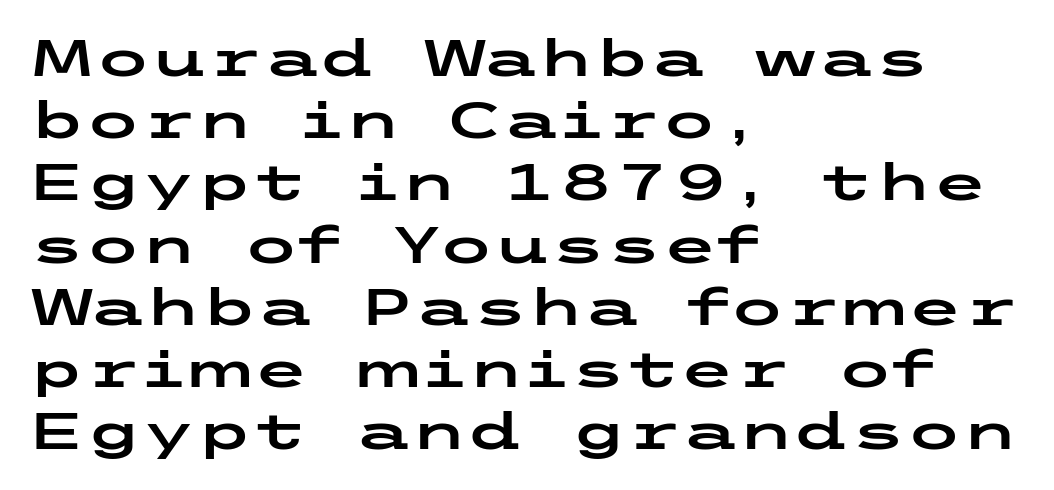
{"serif": "no", "italic": "no", "width": "wide", "stroke_contrast": "low", "x_height": "medium", "underline": "no", "align": "left", "line_spacing_ratio": 1.22, "letter_spacing": "normal", "letter_spacing_em": 0.0, "glyph_px": 51}
